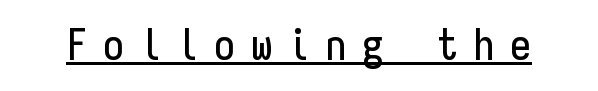
Q: Is the text italic (slanted)? A: No, it is upright.
Q: Is the typeface a serif or a sans-serif typeface? A: Sans-serif.
Q: Is the text underlined? A: Yes.
Q: Is the spacing between letters normal or unusually wide? A: Unusually wide.
Q: Width (condensed, normal, or wide)? A: Condensed.
Q: Stroke contrast? A: Low.
Q: x-height? A: Medium.
Q: Monospaced? A: Yes.
